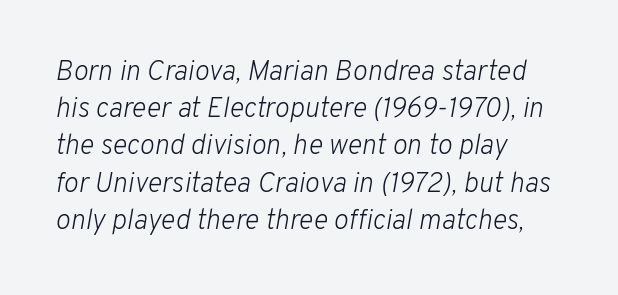
Q: Is the text bold? A: No.
Q: Is the text italic (slanted)? A: Yes, it leans right by about 10 degrees.
Q: Is the text underlined? A: No.
Q: How is the paragraph aligned? A: Left-aligned.
Q: Is the spacing between letters normal or unusually wide? A: Normal.
Q: Is the spacing between lines tight, normal or loose? A: Normal.
Q: Width (condensed, normal, or wide)? A: Normal.
Q: Stroke contrast? A: Low.
Q: x-height? A: Medium.
Q: Monospaced? A: No.
